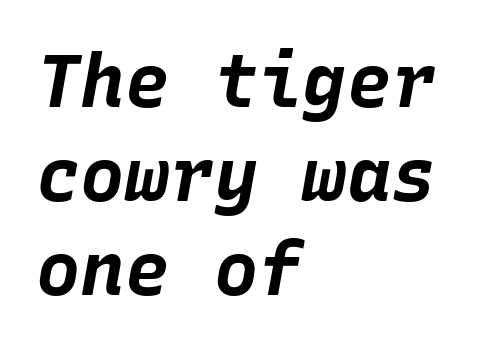
The image shows 74 px bold type, italic (leaning right), monospaced; set left-aligned, normal line spacing (1.27x), normal letter spacing, not underlined; low stroke contrast and a large x-height.
